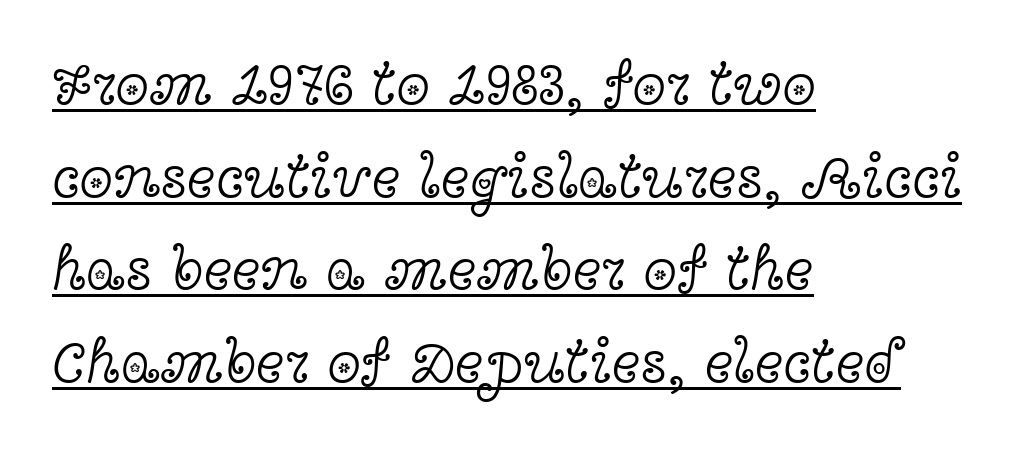
Q: Is the text bold? A: No.
Q: Is the text italic (slanted)? A: No, it is upright.
Q: Is the typeface a serif or a sans-serif typeface? A: Serif.
Q: Is the text underlined? A: Yes.
Q: How is the paragraph aligned? A: Left-aligned.
Q: Is the spacing between letters normal or unusually wide? A: Normal.
Q: Is the spacing between lines tight, normal or loose? A: Normal.
Q: Width (condensed, normal, or wide)? A: Wide.
Q: x-height? A: Medium.
Q: Monospaced? A: No.
